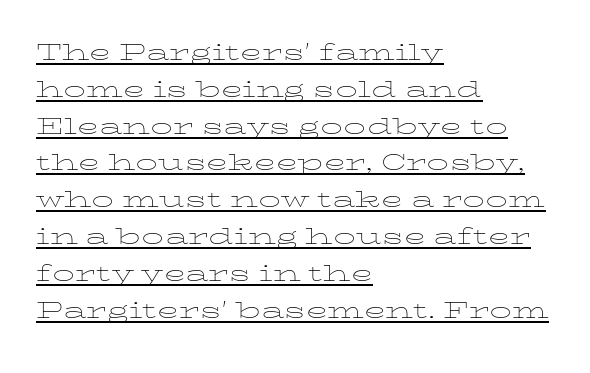
Q: Is the text bold? A: No.
Q: Is the text italic (slanted)? A: No, it is upright.
Q: Is the text underlined? A: Yes.
Q: How is the paragraph aligned? A: Left-aligned.
Q: Is the spacing between letters normal or unusually wide? A: Normal.
Q: Is the spacing between lines tight, normal or loose? A: Normal.
Q: Width (condensed, normal, or wide)? A: Wide.
Q: Stroke contrast? A: Low.
Q: x-height? A: Medium.
Q: Monospaced? A: No.
